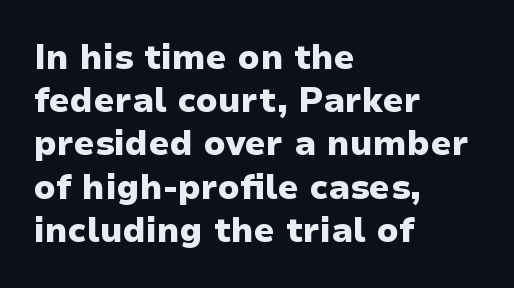
Each letter keeps its own natural width here, so spacing adapts to shape. This sample uses an upright cut, with every glyph sitting square on the baseline. Reading down the column, the eye jumps a familiar distance to each next line. This is sans-serif lettering, the kind often seen on screens and signage.
